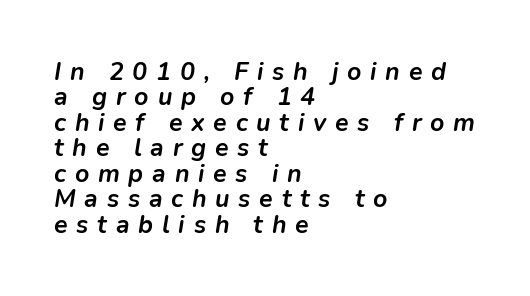
The glyphs are unaccompanied by any horizontal stroke below them. Honestly, the rows look squashed on top of each other. The horizontal fit of the characters is loose and conspicuously gappy. If you drew a ruler down the left edge, every line would touch it. Does the lettering tilt? It does — this is italic. The letters are bold, with thick, heavy strokes.
